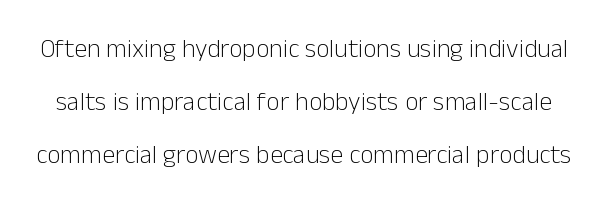
The image shows 26 px text type, upright; set loose line spacing (2.03x), normal letter spacing, not underlined.
